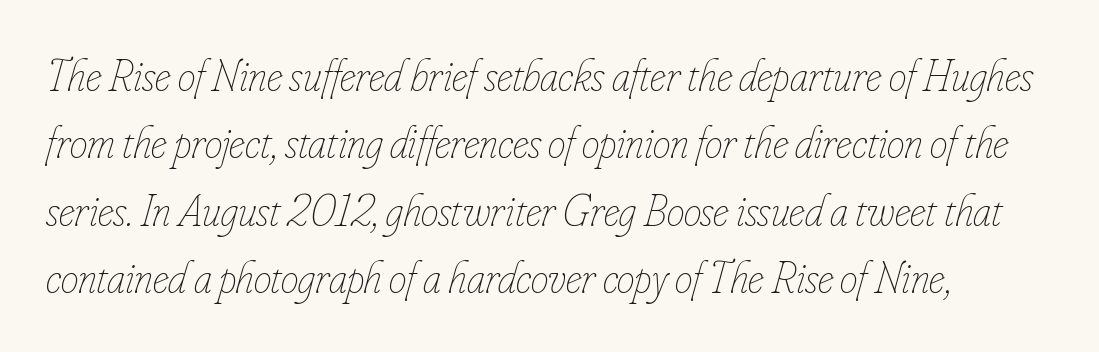
The rendering uses natural spacing where letterforms have individual widths. Nobody touched the tracking dial on this one. The passage is arranged the way most books set body copy — flush left. Beneath every word, the page is bare. Is this a heavy cut? Hardly; it is regular or lighter.
